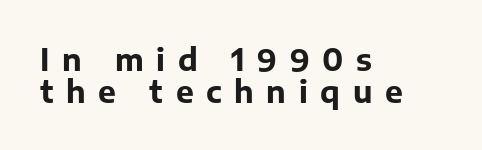
The image shows 30 px bold sans-serif type, upright; set left-aligned, tight line spacing (1.06x), unusually wide letter spacing (+0.42 em), not underlined; low stroke contrast and a medium x-height.
